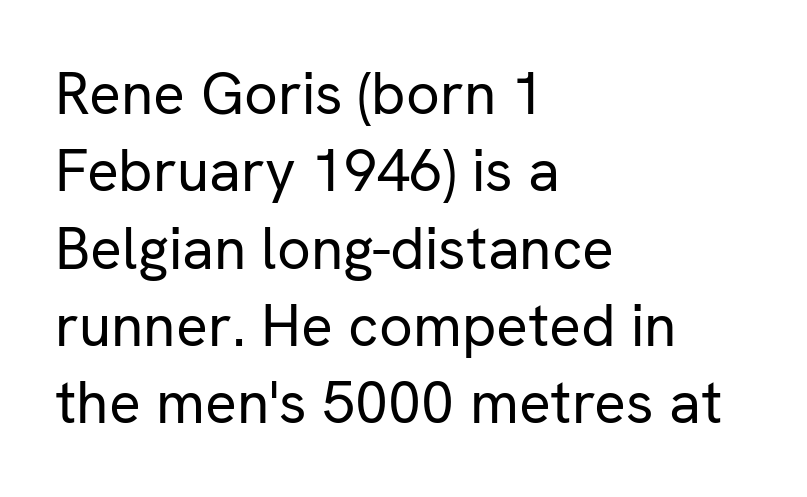
The face used here is proportionally spaced, like ordinary book or web type. Counters stay open thanks to moderate or lighter strokes. The horizontal fit of the characters is conventional and even. Examine the stroke ends and you'll find no serifs.
